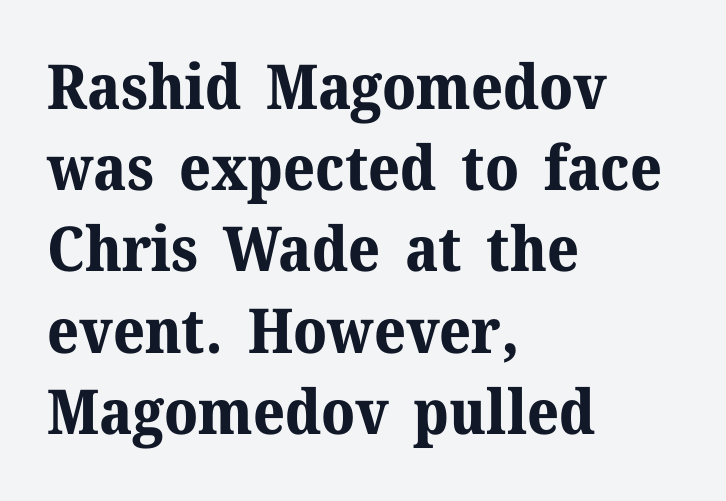
{"serif": "yes", "italic": "no", "bold": "yes", "weight": "bold", "width": "normal", "stroke_contrast": "medium", "x_height": "medium", "monospaced": "no", "underline": "no", "align": "left", "line_spacing": "normal", "line_spacing_ratio": 1.31, "letter_spacing": "normal", "letter_spacing_em": 0.0, "glyph_px": 62}
